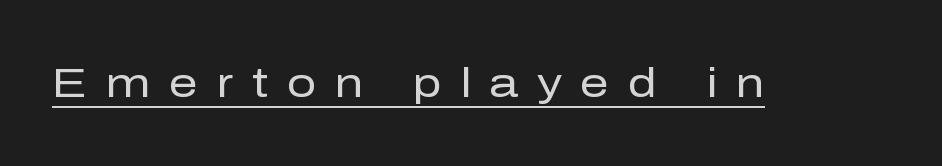
Q: Is the text bold? A: No.
Q: Is the text italic (slanted)? A: No, it is upright.
Q: Is the typeface a serif or a sans-serif typeface? A: Sans-serif.
Q: Is the text underlined? A: Yes.
Q: Is the spacing between letters normal or unusually wide? A: Unusually wide.
Q: Width (condensed, normal, or wide)? A: Normal.
Q: Stroke contrast? A: Low.
Q: x-height? A: Medium.
Q: Monospaced? A: No.
